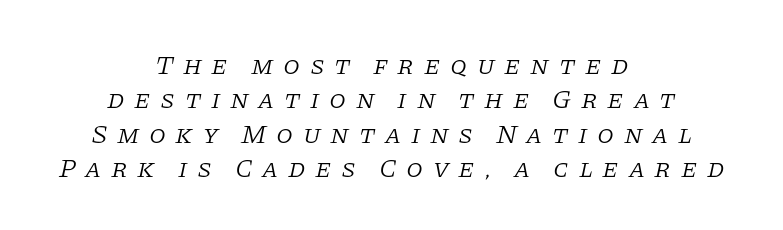
Interline gaps are of average width in this sample. Both edges are ragged and mirror each other, which tells us the setting is centered. Glyph-to-glyph distance is far greater than everyday printed text. No word sits above an underline. Vertical stems look standard width or narrower in stroke. An italicized treatment has been applied to the whole sample.
